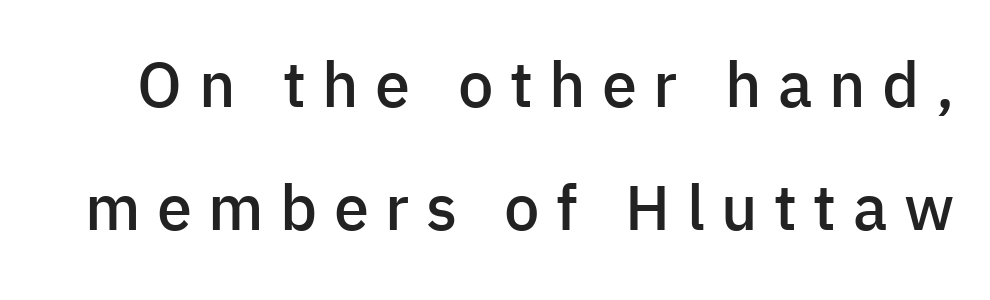
{"serif": "no", "italic": "no", "bold": "semi", "weight": "semibold", "width": "normal", "stroke_contrast": "low", "x_height": "medium", "monospaced": "no", "underline": "no", "line_spacing": "loose", "line_spacing_ratio": 1.95, "letter_spacing": "wide", "letter_spacing_em": 0.26, "glyph_px": 63}
